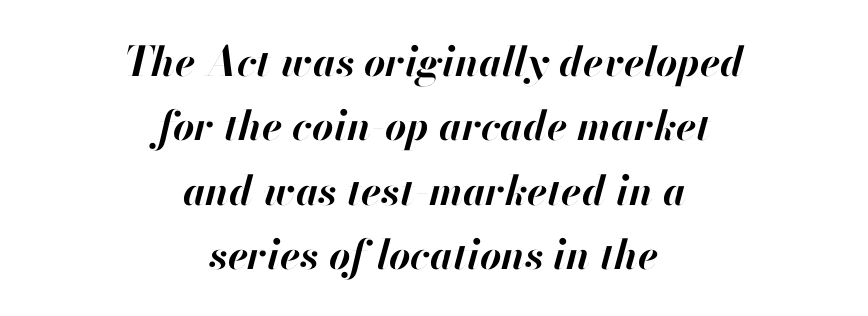
When letters slant like this, we call the style italic. This sample is center-justified, so both line endings float freely. Letters rest on an invisible, unmarked baseline. Students, observe: this is what conventionally led text looks like. Here the glyphs are tracked normally, forming tight word shapes.
